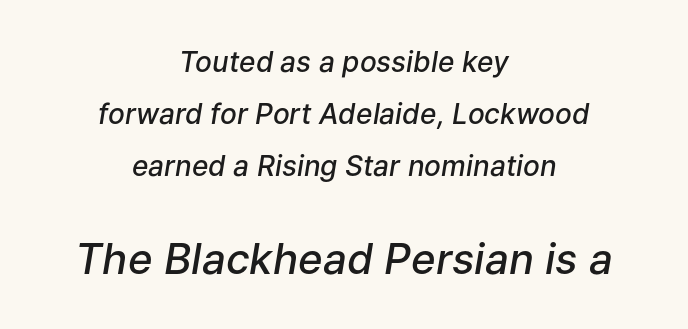
The space beneath each line is pristine and unruled. Of the two passages, the one underneath uses the larger point size. Compared with an ordinary text face, these strokes are moderately heavier — a semibold. Is the type slanted? Yes — the strokes lean at a clear angle. Is this a fixed-width face? No — the glyphs have proportional, varying widths. The letters sit at their default tracking, neither squeezed nor spread.
